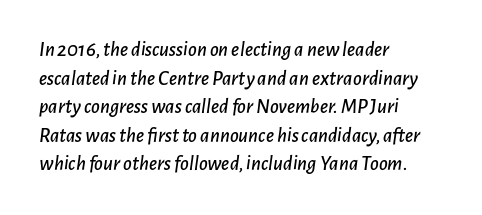
Observe the lean: these are italic letterforms. Reading down the block, your eye returns to a fixed left position each line. Just letters on the line, the space beneath them empty. The face used here is rendered with its standard letterfit.
